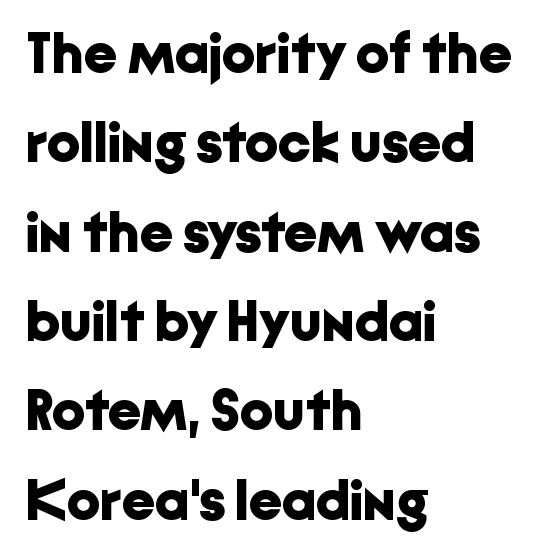
Q: Is the text bold? A: Yes.
Q: Is the text italic (slanted)? A: No, it is upright.
Q: Is the typeface a serif or a sans-serif typeface? A: Sans-serif.
Q: Is the text underlined? A: No.
Q: How is the paragraph aligned? A: Left-aligned.
Q: Is the spacing between letters normal or unusually wide? A: Normal.
Q: Is the spacing between lines tight, normal or loose? A: Normal.
Q: Width (condensed, normal, or wide)? A: Normal.
Q: Stroke contrast? A: Low.
Q: x-height? A: Medium.
Q: Monospaced? A: No.
